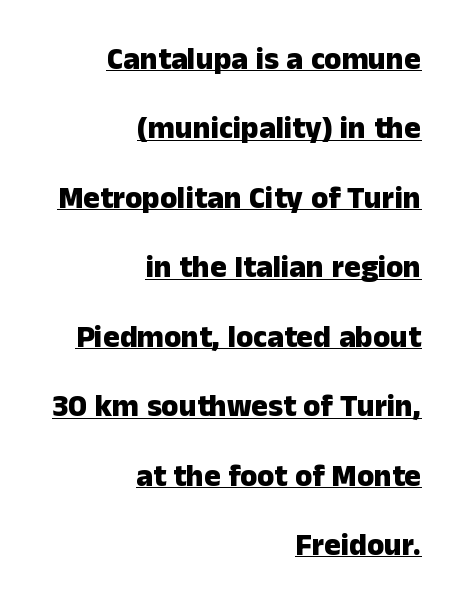
Looks like someone drew a line under every word here. The lines are quadded right. Do the letters lean? They stand straight. Nobody touched the tracking dial on this one.
